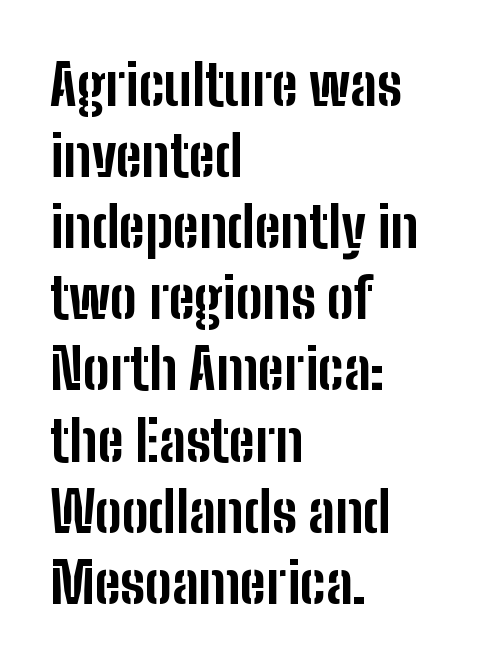
Q: Is the text bold? A: Yes.
Q: Is the text italic (slanted)? A: No, it is upright.
Q: Is the typeface a serif or a sans-serif typeface? A: Sans-serif.
Q: Is the text underlined? A: No.
Q: How is the paragraph aligned? A: Left-aligned.
Q: Is the spacing between letters normal or unusually wide? A: Normal.
Q: Is the spacing between lines tight, normal or loose? A: Normal.
Q: Width (condensed, normal, or wide)? A: Condensed.
Q: Stroke contrast? A: Low.
Q: x-height? A: Medium.
Q: Monospaced? A: No.
